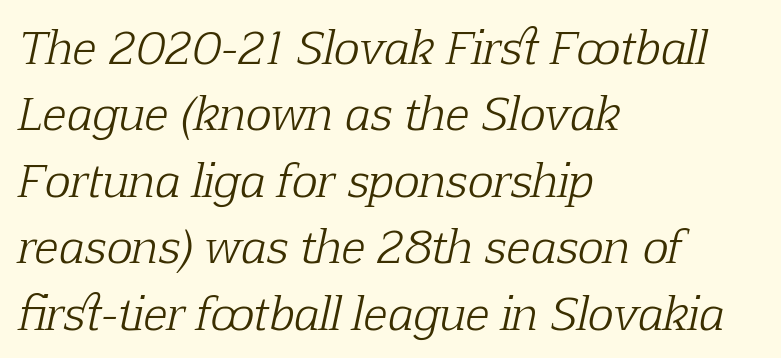
Q: Is the text bold? A: No.
Q: Is the text italic (slanted)? A: Yes, it leans right by about 12 degrees.
Q: Is the typeface a serif or a sans-serif typeface? A: Serif.
Q: Is the text underlined? A: No.
Q: How is the paragraph aligned? A: Left-aligned.
Q: Is the spacing between letters normal or unusually wide? A: Normal.
Q: Is the spacing between lines tight, normal or loose? A: Normal.
Q: Width (condensed, normal, or wide)? A: Normal.
Q: Stroke contrast? A: Low.
Q: x-height? A: Medium.
Q: Monospaced? A: No.
